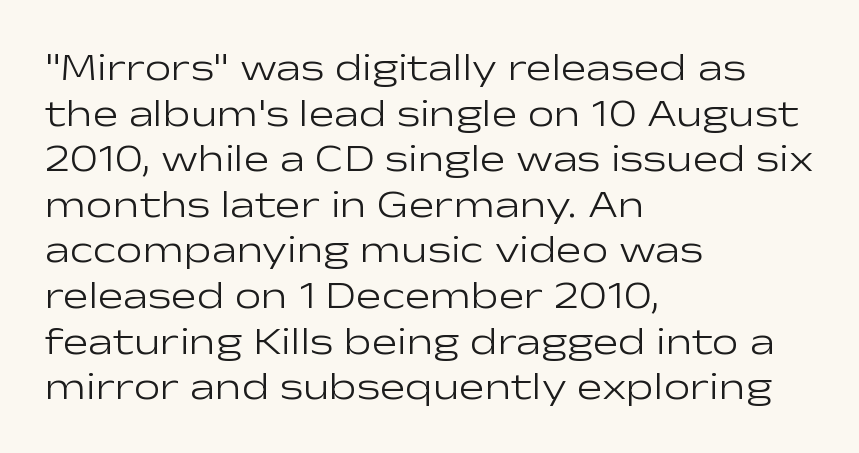
The image shows 38 px light, wide sans-serif type, upright; set left-aligned, line spacing 1.2x, normal letter spacing, not underlined; low stroke contrast and a medium x-height.
